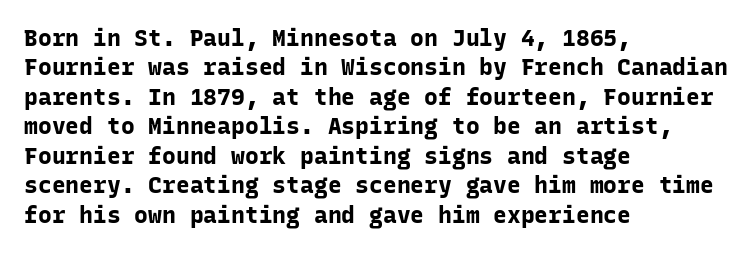
{"italic": "no", "bold": "yes", "underline": "no", "align": "left", "line_spacing": "normal", "line_spacing_ratio": 1.28, "letter_spacing": "normal", "letter_spacing_em": 0.0, "glyph_px": 23}
